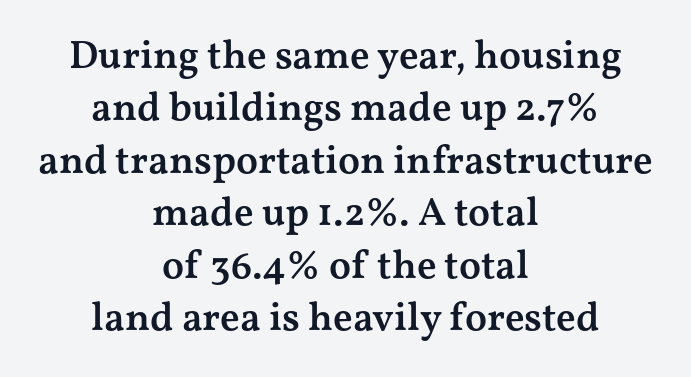
{"serif": "yes", "italic": "no", "bold": "semi", "weight": "semibold", "width": "wide", "stroke_contrast": "medium", "x_height": "medium", "monospaced": "no", "underline": "no", "align": "center", "line_spacing": "normal", "line_spacing_ratio": 1.31, "letter_spacing": "normal", "letter_spacing_em": 0.0, "glyph_px": 40}
